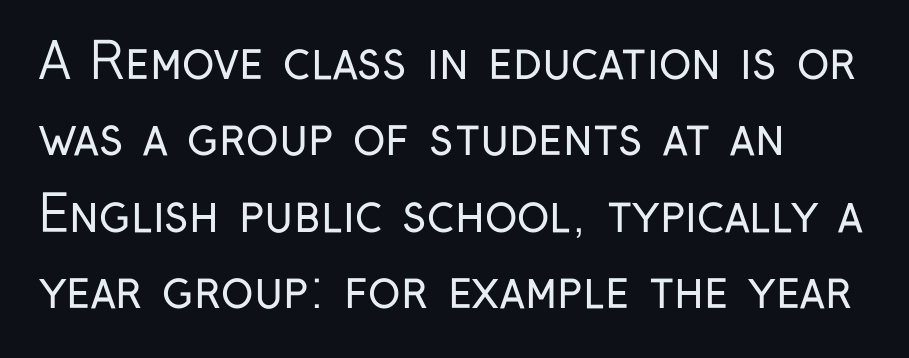
The lettering holds an erect, upright posture throughout. This rendering employs a face without finishing strokes, i.e., a sans-serif. The space between consecutive lines is moderate. This rendering uses left alignment, leaving the right contour irregular. Is the type heavy? It reads as light-to-regular instead. The horizontal fit of the characters is conventional and even.
